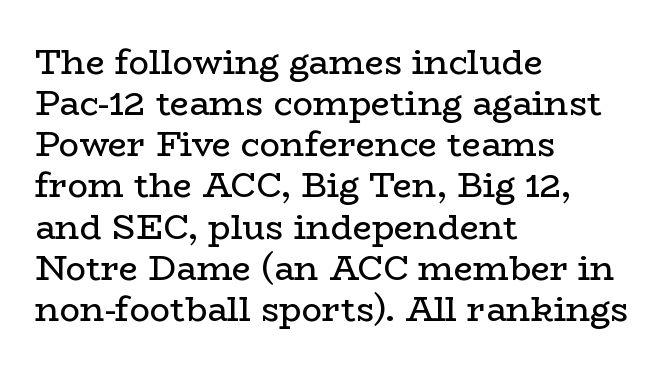
The letterforms sit at book weight or below. The axis of the letterforms is exactly vertical. The words here are not underlined. Layout note: lines flush left.
